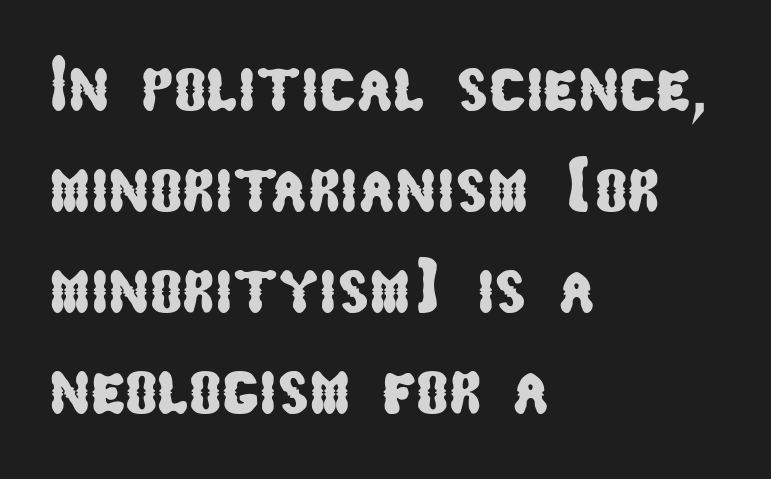
Q: Is the typeface a serif or a sans-serif typeface? A: Sans-serif.
Q: Is the text underlined? A: No.
Q: How is the paragraph aligned? A: Left-aligned.
Q: Is the spacing between letters normal or unusually wide? A: Normal.
Q: Is the spacing between lines tight, normal or loose? A: Normal.
Q: Width (condensed, normal, or wide)? A: Condensed.
Q: Stroke contrast? A: Low.
Q: x-height? A: Medium.
Q: Monospaced? A: No.
